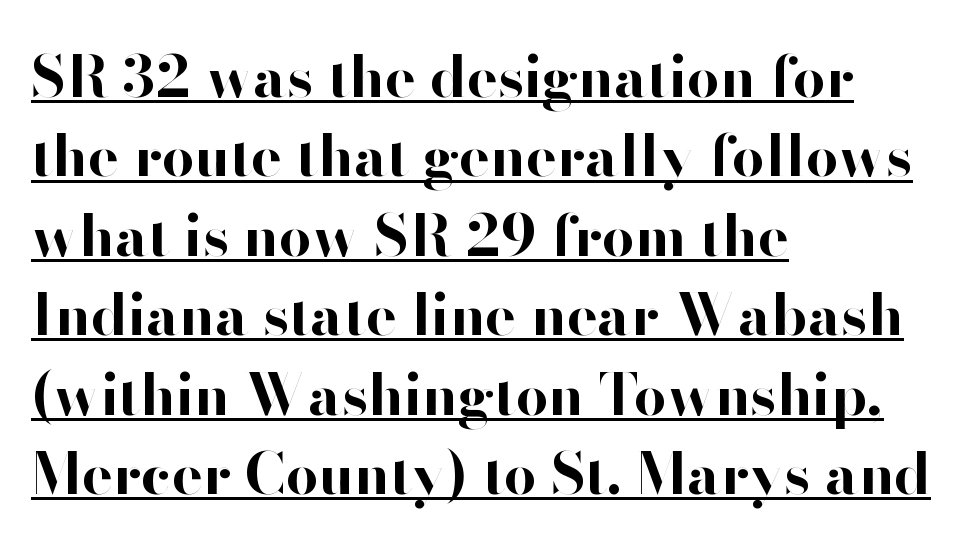
Q: Is the text bold? A: Yes.
Q: Is the text italic (slanted)? A: No, it is upright.
Q: Is the typeface a serif or a sans-serif typeface? A: Sans-serif.
Q: Is the text underlined? A: Yes.
Q: How is the paragraph aligned? A: Left-aligned.
Q: Is the spacing between letters normal or unusually wide? A: Normal.
Q: Is the spacing between lines tight, normal or loose? A: Normal.
Q: Width (condensed, normal, or wide)? A: Normal.
Q: Stroke contrast? A: High.
Q: x-height? A: Small.
Q: Monospaced? A: No.
